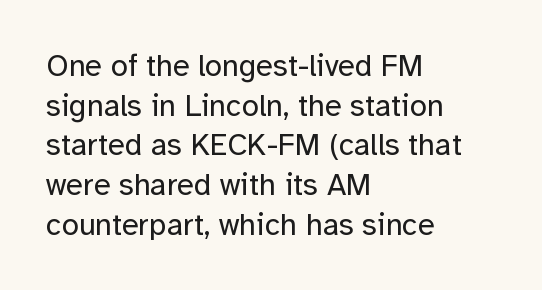
The image shows 31 px regular-weight sans-serif type, upright; set left-aligned, normal line spacing (1.28x), normal letter spacing, not underlined; low stroke contrast and a medium x-height.
